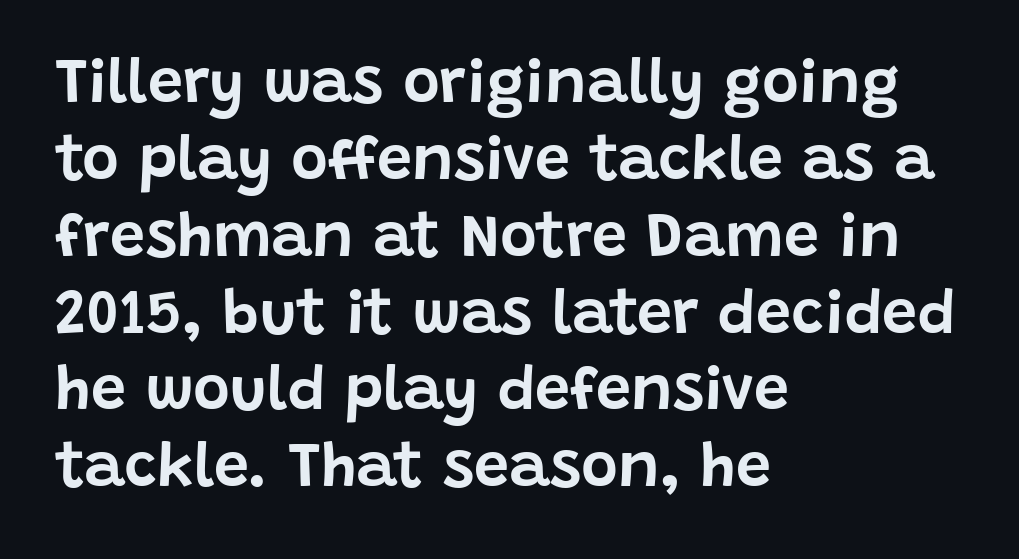
The face used here is rendered with its standard letterfit. The characters display no serif detailing; their extremities are plain. The rendering anchors every line to the left-hand side. The passage shown is typed in a proportional face where columns would drift. The zone under the glyphs is completely vacant. The lettering stays uniformly vertical, giving the passage a roman look.
